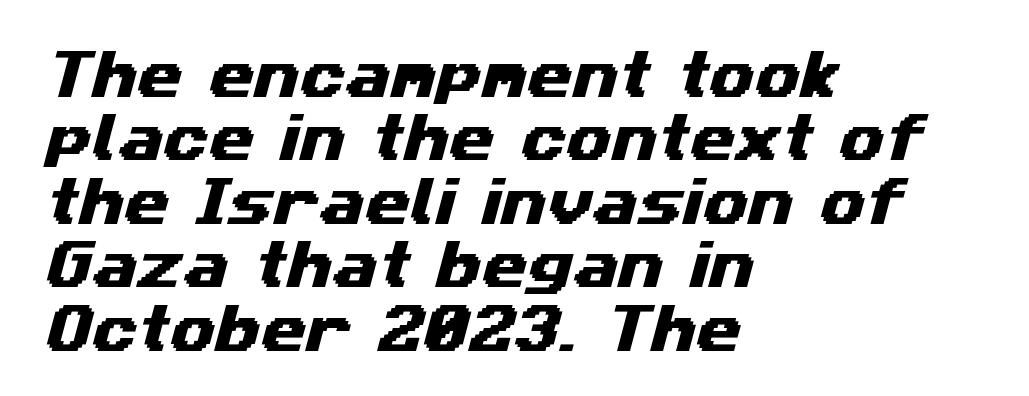
{"serif": "no", "width": "wide", "stroke_contrast": "medium", "x_height": "medium", "monospaced": "no", "underline": "no", "align": "left", "line_spacing_ratio": 1.22, "letter_spacing": "normal", "letter_spacing_em": 0.0, "glyph_px": 52}
